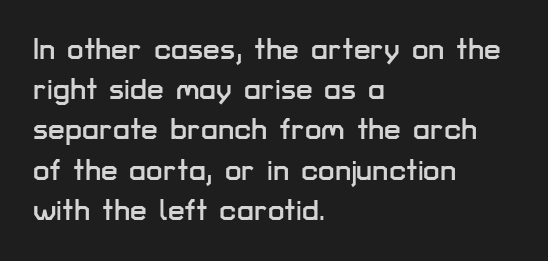
The image shows 30 px sans-serif type, upright; set left-aligned, normal line spacing (1.34x), normal letter spacing, not underlined; low stroke contrast and a medium x-height.
